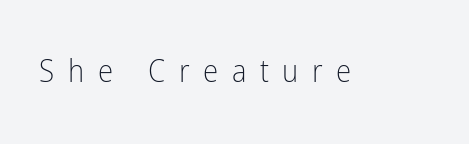
Substantial extra tracking has been applied to these lines. Think standard paragraph weight, or any step lighter than that. The lettering holds an erect, upright posture throughout. I'd call this a sans setting — the letters go barefoot. Do the characters align in a grid? No, the font is proportional.
